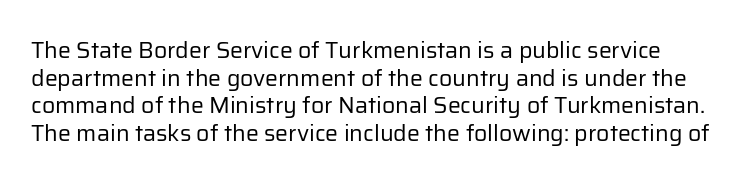
The image shows 23 px text type, upright; set line spacing 1.2x, normal letter spacing, not underlined.
